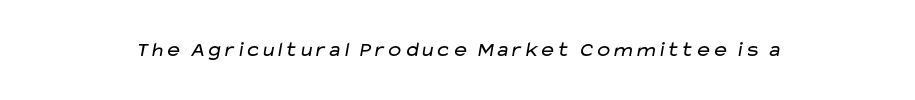
Q: Is the text bold? A: No.
Q: Is the text underlined? A: No.
Q: Is the spacing between letters normal or unusually wide? A: Normal.
